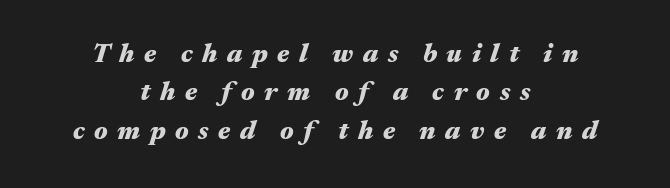
The image shows 26 px bold type, italic (leaning right); set centered, normal line spacing (1.48x), unusually wide letter spacing (+0.37 em), not underlined.
